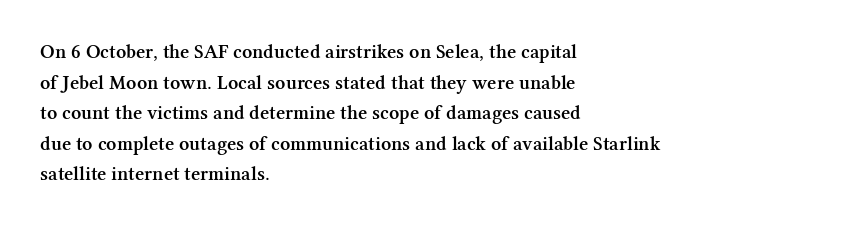
Q: Is the text bold? A: Semi-bold.
Q: Is the text italic (slanted)? A: No, it is upright.
Q: Is the text underlined? A: No.
Q: How is the paragraph aligned? A: Left-aligned.
Q: Is the spacing between letters normal or unusually wide? A: Normal.
Q: Is the spacing between lines tight, normal or loose? A: Normal.
